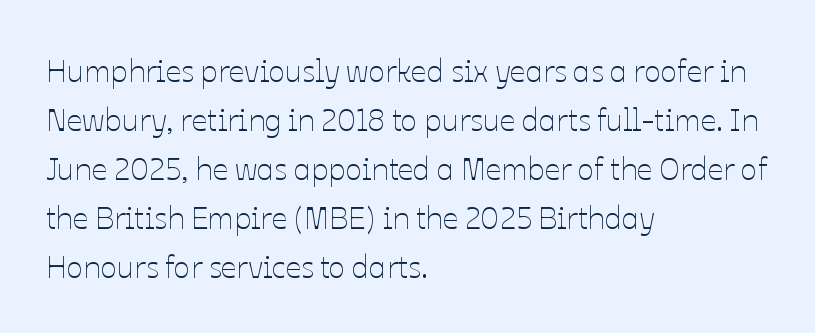
What's the leading like? Ordinary, nothing unusual. Every stem runs plumb, perpendicular to the baseline. Weight: regular or lighter. Character widths vary here, with narrow letters taking less room than wide ones. The tracking reads as untouched default to a designer's eye.
